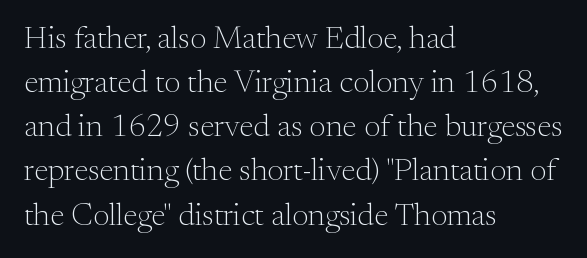
The image shows 32 px light serif type, upright; set left-aligned, normal line spacing (1.38x), normal letter spacing, not underlined; medium stroke contrast and a small x-height.
